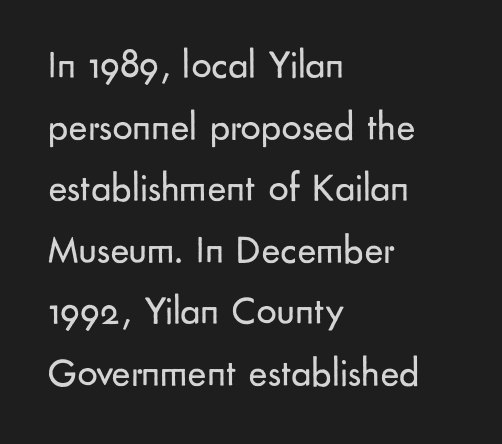
Characters follow at the spacing the type designer built in. This sample keeps an unexceptional amount of space between lines. Line starts are locked; line ends wander. The lettering stays uniformly vertical, giving the passage a roman look. Nope, no serifs anywhere on these letters.
